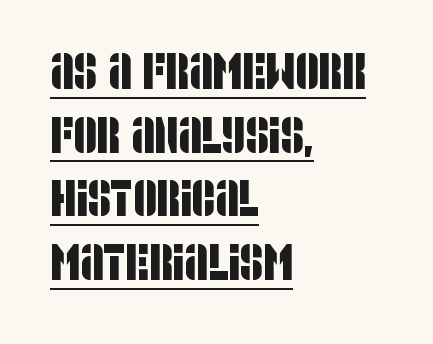
{"serif": "no", "width": "condensed", "stroke_contrast": "low", "x_height": "large", "monospaced": "no", "underline": "yes", "align": "left", "line_spacing": "normal", "line_spacing_ratio": 1.25, "letter_spacing": "normal", "letter_spacing_em": 0.0, "glyph_px": 51}
